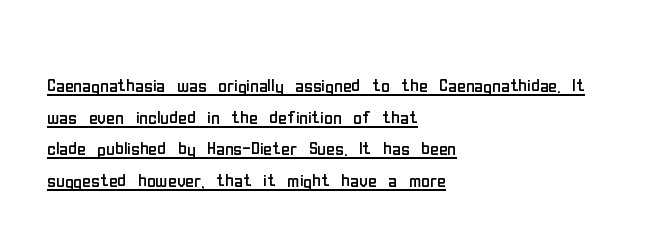
{"italic": "no", "bold": "no", "underline": "yes", "align": "left", "line_spacing": "normal", "line_spacing_ratio": 1.32, "letter_spacing": "normal", "letter_spacing_em": 0.0, "glyph_px": 24}
